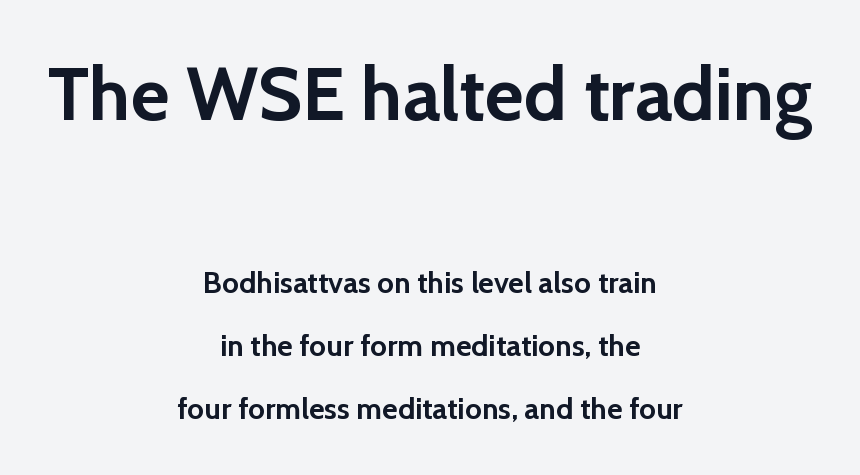
Each row of text sits above clean, open space. Tracking value appears to be zero — textbook default spacing. Bold? Absolutely — the strokes are thick and heavy. Rendered with straight, roman letterforms.
